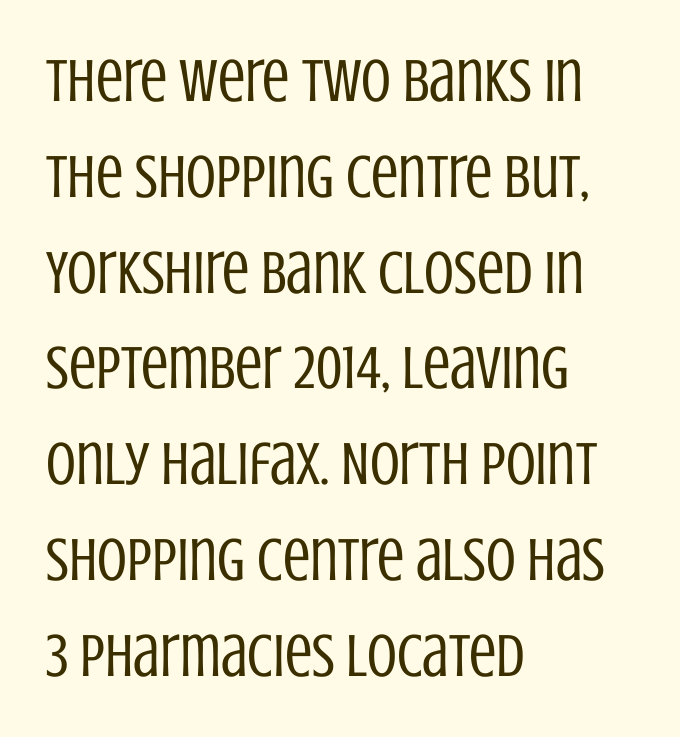
The image shows 61 px regular-weight, condensed sans-serif type, upright; set left-aligned, normal line spacing (1.57x), normal letter spacing, not underlined; low stroke contrast and a large x-height.
